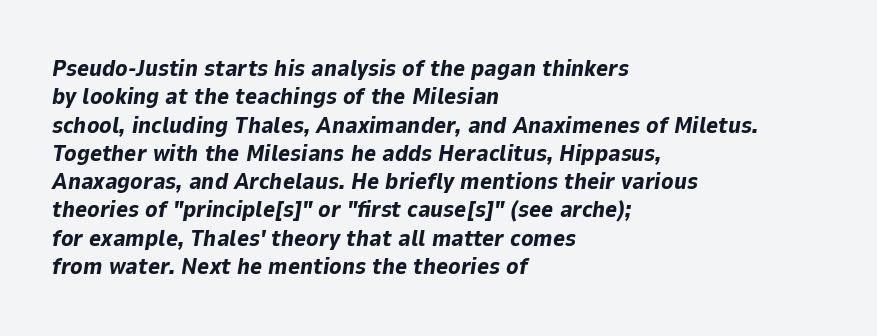
The image shows 23 px bold type, italic (leaning right); set left-aligned, line spacing 1.23x, normal letter spacing, not underlined.
